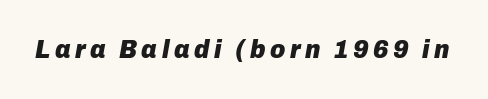
The image shows 26 px bold type, italic (leaning right); set not underlined.
